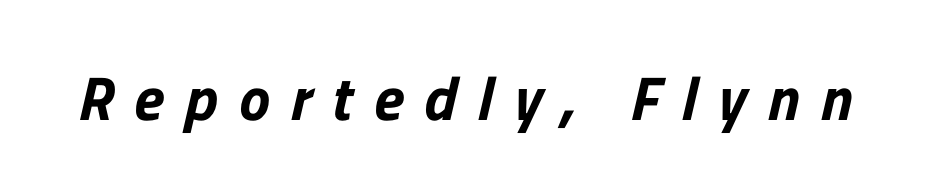
Check the space under the baseline: it is left empty. The rendering uses natural spacing where letterforms have individual widths. Typographically, this falls in the sans-serif category. Glyph-to-glyph distance is far greater than everyday printed text.
